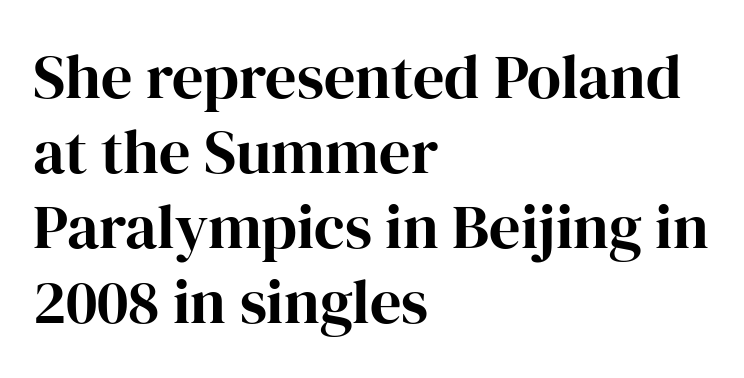
The image shows 62 px serif type, upright; set left-aligned, line spacing 1.21x, normal letter spacing, not underlined; high stroke contrast and a medium x-height.
